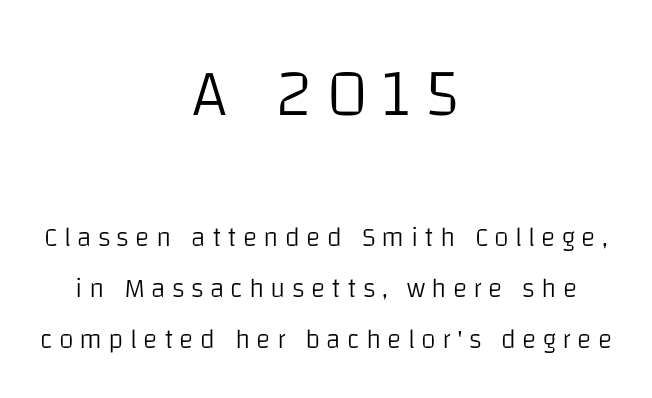
The rendering shows plain stroke endings on the letterforms — a sans-serif design. Varying glyph widths throughout — classic text-font behaviour. Casual observation: everything's sitting right in the middle. Larger block? The one above; the one below is distinctly smaller. The string is rendered with underlining switched off. The characters are drawn with everyday or finer stroke widths.
